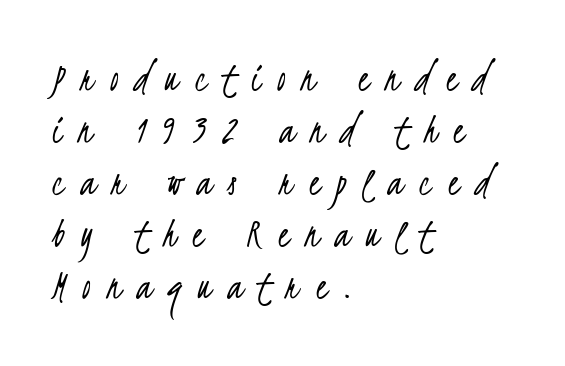
These lines are rendered in a variable-pitch font. The passage shown is not underscored anywhere. Words appear elongated and porous because spacing is wide. A typesetter would label this face a sans. In CSS terms this would be text-align: left. Stem width sits at or under what a default text font uses.
